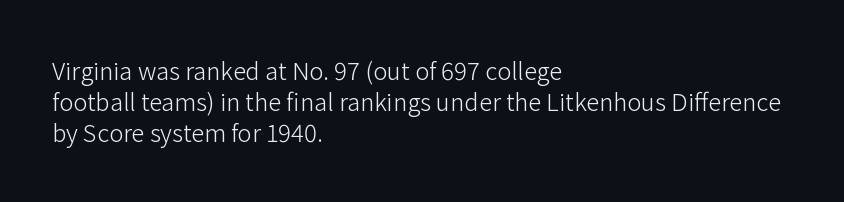
The image shows 24 px text type, upright; set left-aligned, normal line spacing (1.3x), normal letter spacing, not underlined.
